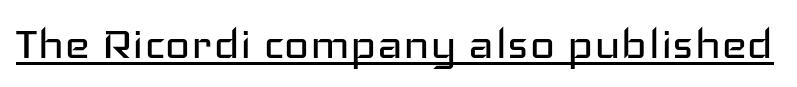
The image shows 55 px regular-weight, wide sans-serif type, upright; set normal letter spacing, underlined; low stroke contrast and a medium x-height.
